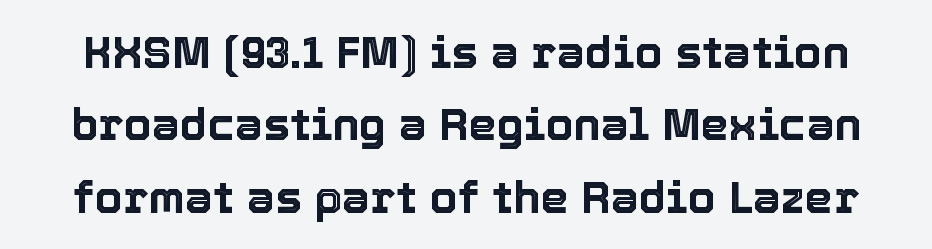
{"italic": "no", "width": "normal", "x_height": "medium", "monospaced": "no", "underline": "no", "line_spacing": "normal", "line_spacing_ratio": 1.61, "letter_spacing": "normal", "letter_spacing_em": 0.0, "glyph_px": 45}
